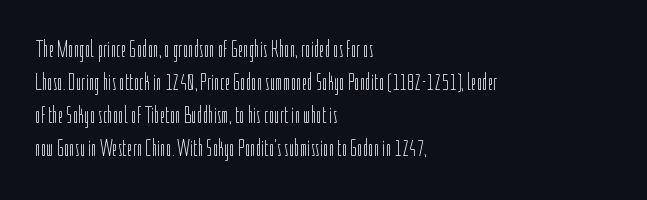
Horizontally, the lines are justified to the leading edge only. A roman cut, with each character standing at attention. The lines sit at an ordinary, default distance from one another. The font sits on the lighter half of the weight spectrum, regular included. Just letters on the line, the space beneath them empty. Standard letterfit; no display-style spreading of the glyphs.
